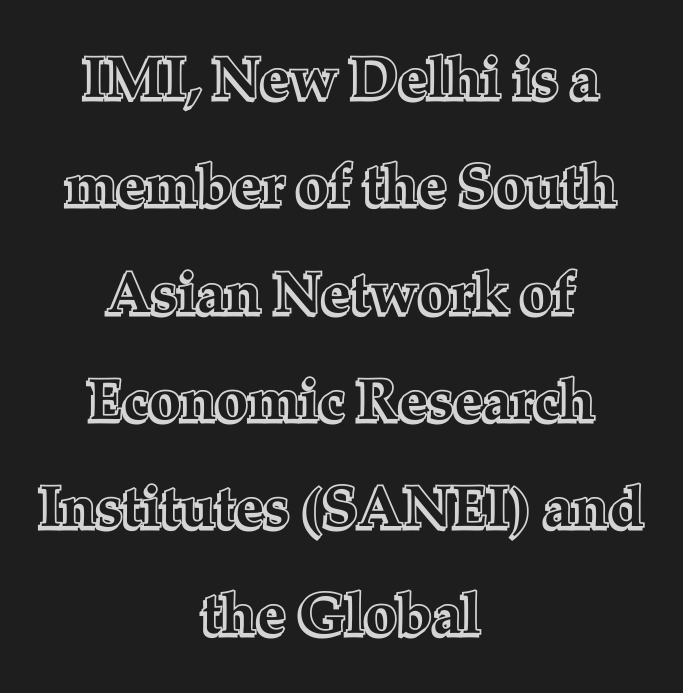
The image shows 58 px text type, upright; set centered, line spacing 1.85x, normal letter spacing, not underlined; a medium x-height.
